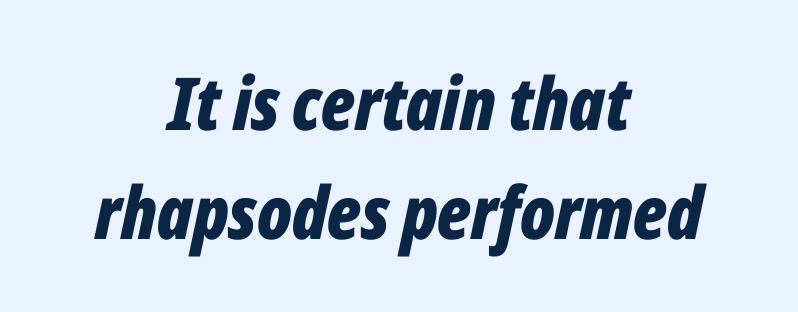
Q: Is the text bold? A: Yes.
Q: Is the text italic (slanted)? A: Yes, it leans right by about 12 degrees.
Q: Is the text underlined? A: No.
Q: How is the paragraph aligned? A: Centered.
Q: Is the spacing between letters normal or unusually wide? A: Normal.
Q: Is the spacing between lines tight, normal or loose? A: Normal.
Q: Width (condensed, normal, or wide)? A: Condensed.
Q: Stroke contrast? A: Low.
Q: x-height? A: Medium.
Q: Monospaced? A: No.
